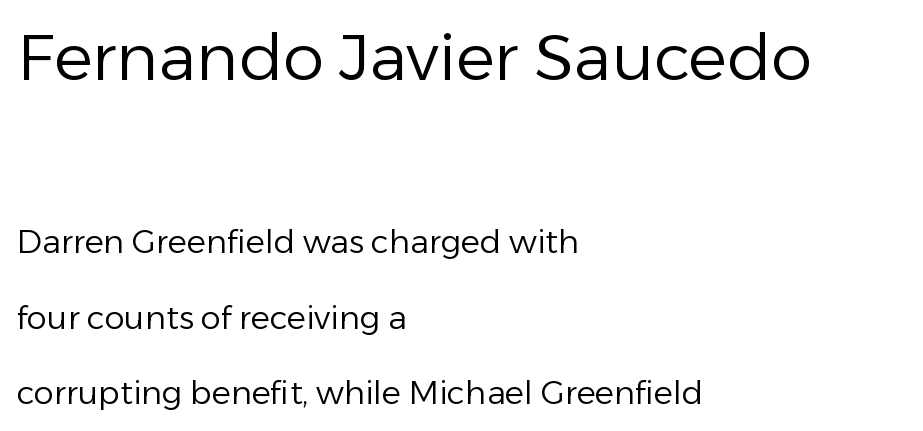
{"serif": "no", "italic": "no", "bold": "no", "weight": "regular", "width": "normal", "stroke_contrast": "low", "x_height": "medium", "monospaced": "no", "underline": "no", "align": "left", "line_spacing": "loose", "line_spacing_ratio": 2.36, "letter_spacing": "normal", "letter_spacing_em": 0.0, "larger_block": "first", "size_ratio": 2.03, "glyph_px": 65}
